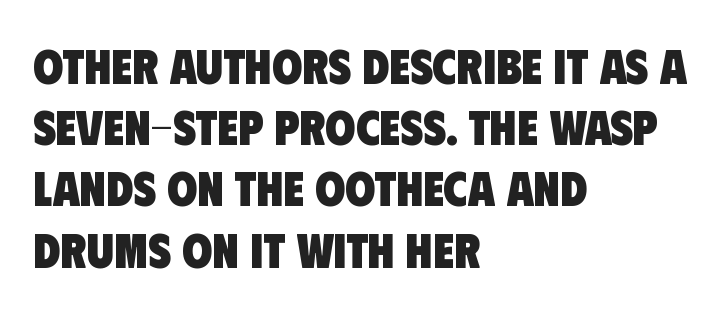
{"serif": "no", "bold": "yes", "weight": "heavy", "width": "condensed", "stroke_contrast": "low", "x_height": "large", "monospaced": "no", "underline": "no", "align": "left", "line_spacing": "normal", "line_spacing_ratio": 1.25, "letter_spacing": "normal", "letter_spacing_em": 0.0, "glyph_px": 49}
